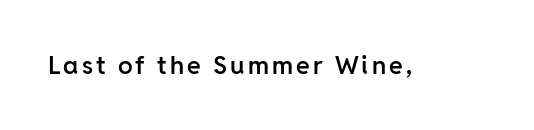
{"italic": "no", "bold": "semi", "underline": "no", "glyph_px": 25}
